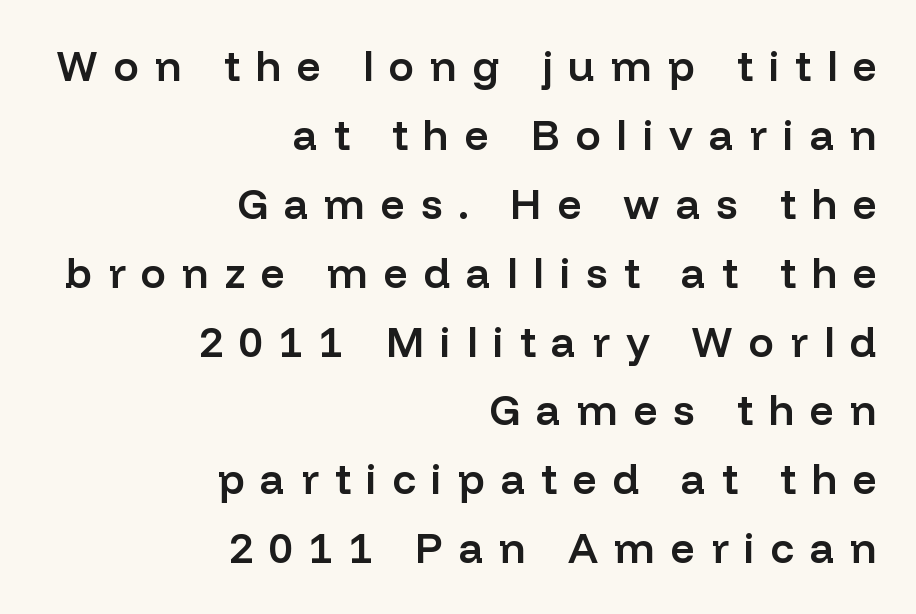
The image shows 42 px semibold sans-serif type, upright; set right-aligned, normal line spacing (1.64x), unusually wide letter spacing (+0.38 em), not underlined; low stroke contrast and a medium x-height.
